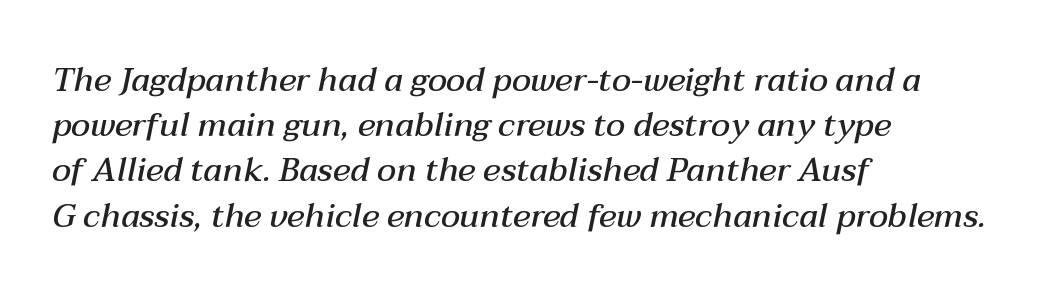
The letters advance in unequal steps, a hallmark of proportional type. The leading is moderate, giving the passage an even texture. Short note: letters normally spaced. The passage shown is semibold, sitting just below true bold. Descender tails drop into unmarked territory.
